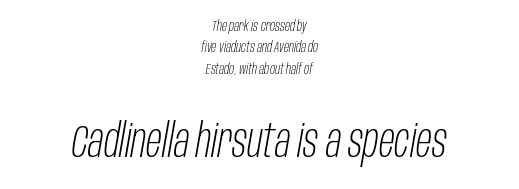
Varying glyph widths throughout — classic text-font behaviour. The typeface has the unassuming heft of standard copy or less. The emphasis by scale lands on block number two, below. Both edges are ragged and mirror each other, which tells us the setting is centered. Characters are canted at an angle relative to the baseline's perpendicular. The space beneath each line is pristine and unruled.
